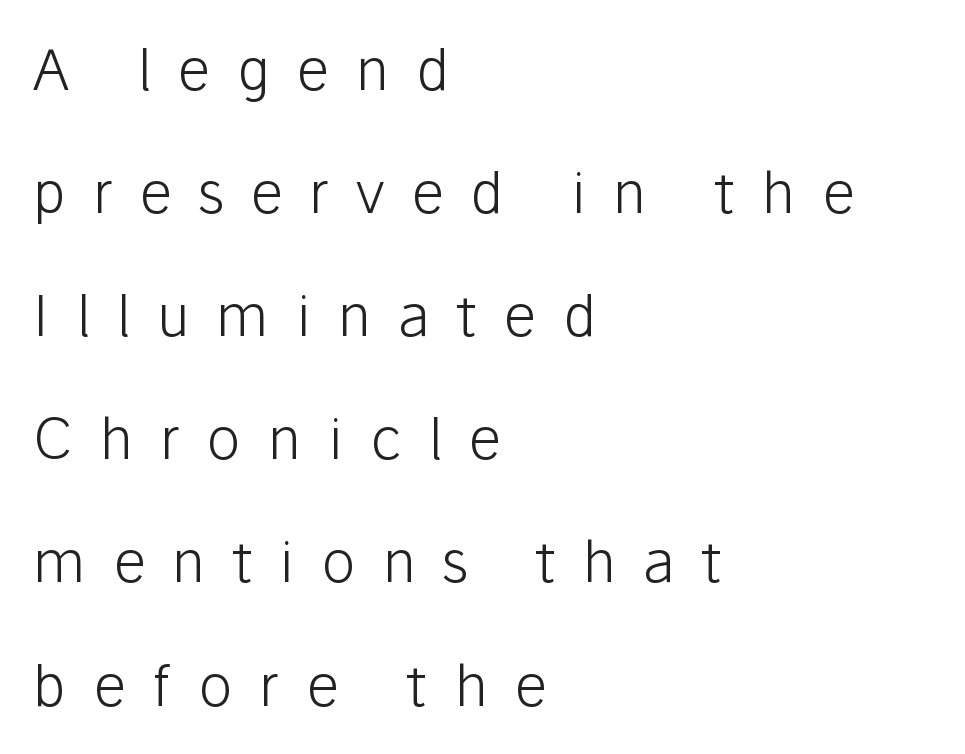
Q: Is the text bold? A: No.
Q: Is the text italic (slanted)? A: No, it is upright.
Q: Is the typeface a serif or a sans-serif typeface? A: Sans-serif.
Q: Is the text underlined? A: No.
Q: How is the paragraph aligned? A: Left-aligned.
Q: Is the spacing between letters normal or unusually wide? A: Unusually wide.
Q: Is the spacing between lines tight, normal or loose? A: Loose.
Q: Width (condensed, normal, or wide)? A: Normal.
Q: Stroke contrast? A: Low.
Q: x-height? A: Medium.
Q: Monospaced? A: No.
